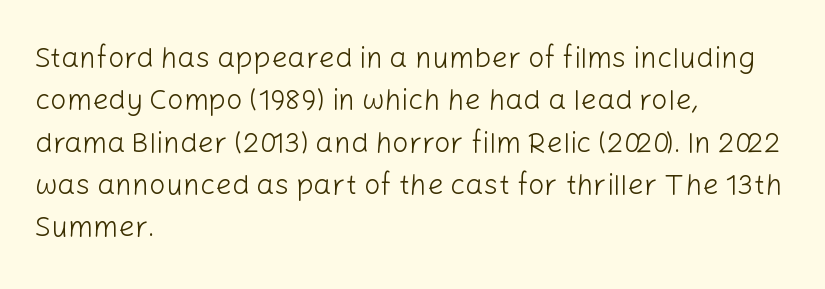
The image shows 29 px light sans-serif type, upright; set left-aligned, normal line spacing (1.46x), normal letter spacing, not underlined; low stroke contrast and a medium x-height.
